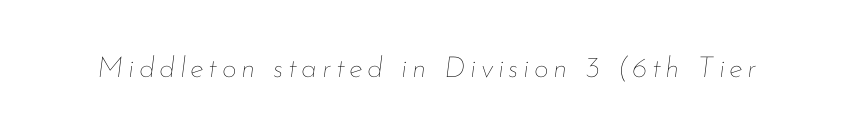
The image shows 29 px thin type, italic (leaning right); set not underlined; low stroke contrast and a small x-height.
